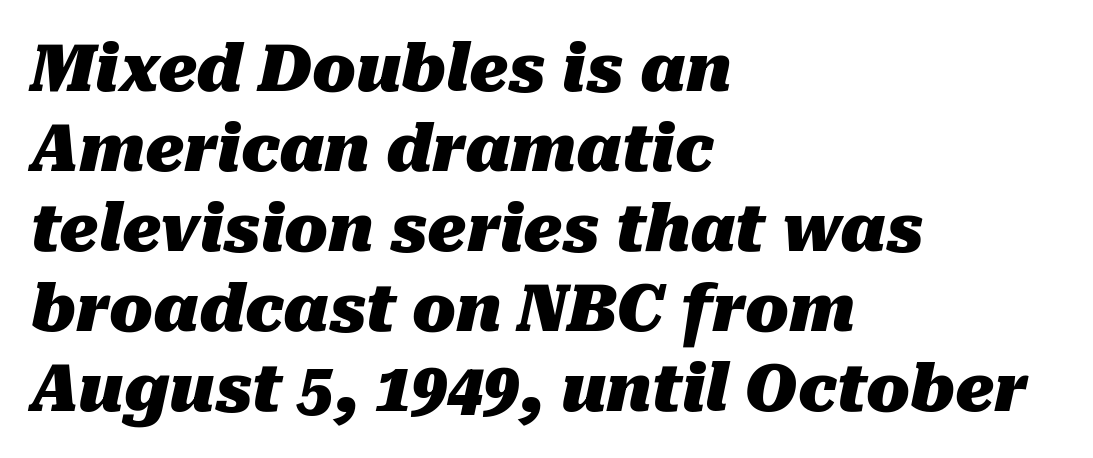
The image shows 64 px heavy type, italic (leaning right); set left-aligned, normal line spacing (1.25x), normal letter spacing, not underlined; medium stroke contrast and a medium x-height.
